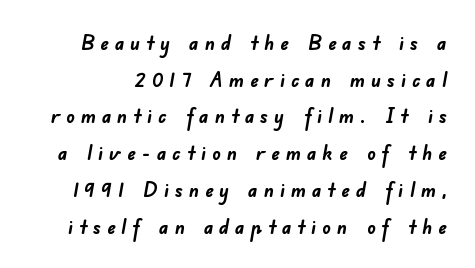
Substantial extra tracking has been applied to these lines. The words here are not underlined. I'd describe the lettering as bold — thick and assertive.
